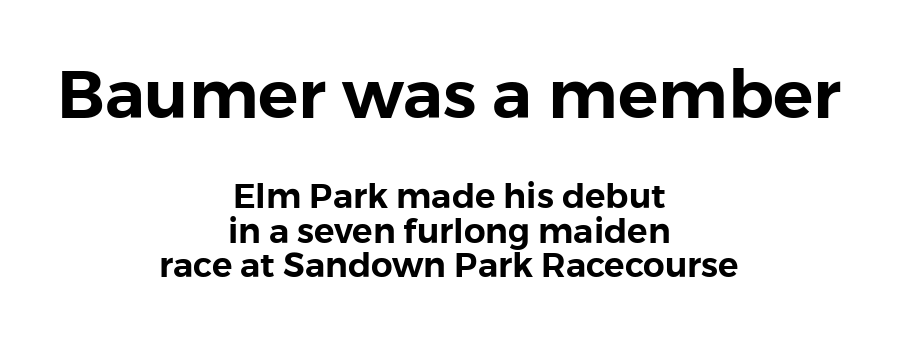
{"serif": "no", "italic": "no", "width": "normal", "stroke_contrast": "low", "x_height": "medium", "monospaced": "no", "underline": "no", "align": "center", "line_spacing": "tight", "line_spacing_ratio": 1.02, "letter_spacing": "normal", "letter_spacing_em": 0.0, "larger_block": "first", "size_ratio": 1.97, "glyph_px": 67}
